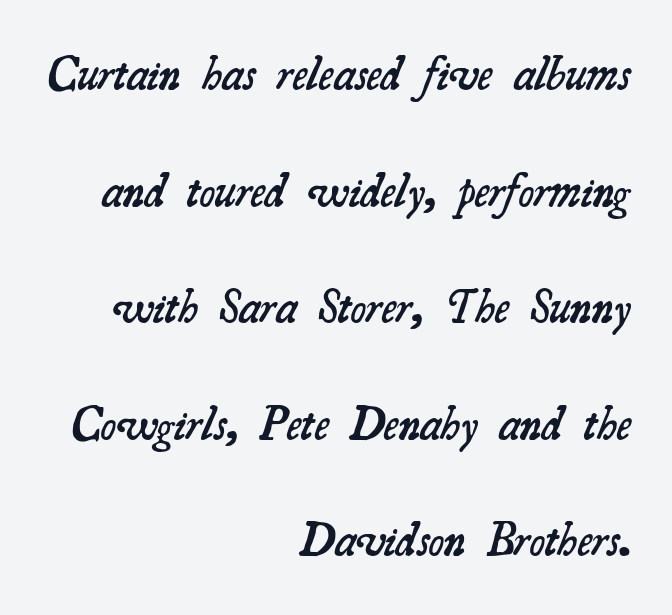
{"serif": "yes", "bold": "semi", "weight": "semibold", "width": "normal", "stroke_contrast": "medium", "x_height": "small", "monospaced": "no", "underline": "no", "align": "right", "line_spacing": "loose", "line_spacing_ratio": 2.48, "letter_spacing": "normal", "letter_spacing_em": 0.0, "glyph_px": 47}
